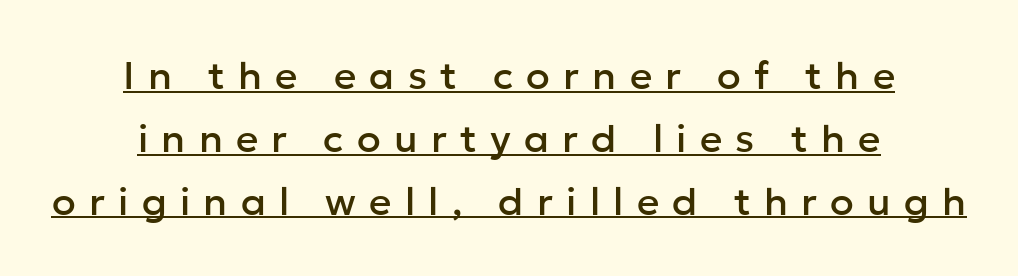
The image shows 39 px sans-serif type, upright; set centered, normal line spacing (1.61x), unusually wide letter spacing (+0.34 em), underlined; low stroke contrast and a medium x-height.
